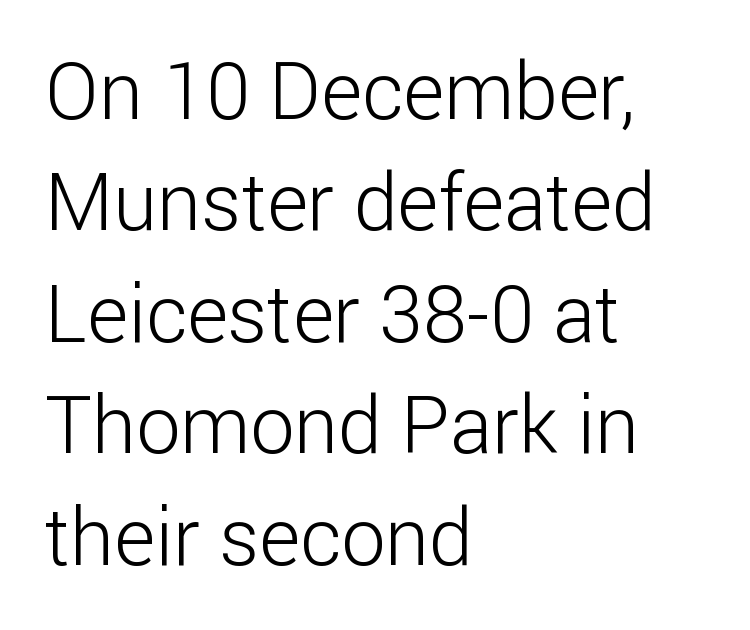
Spacing between characters is what you'd get straight out of the box. Just letters on the line, the space beneath them empty. Heft: none added — not bold. Regular leading.
